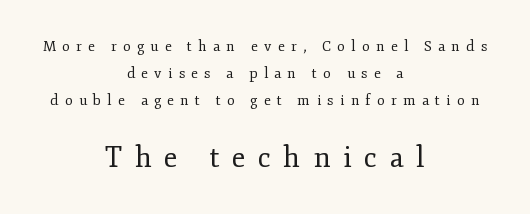
The image shows 28 px regular-weight serif type, upright; set centered, loose line spacing (1.92x), unusually wide letter spacing (+0.45 em), not underlined; the second (bottom) block is 2.0x larger; low stroke contrast and a small x-height.
